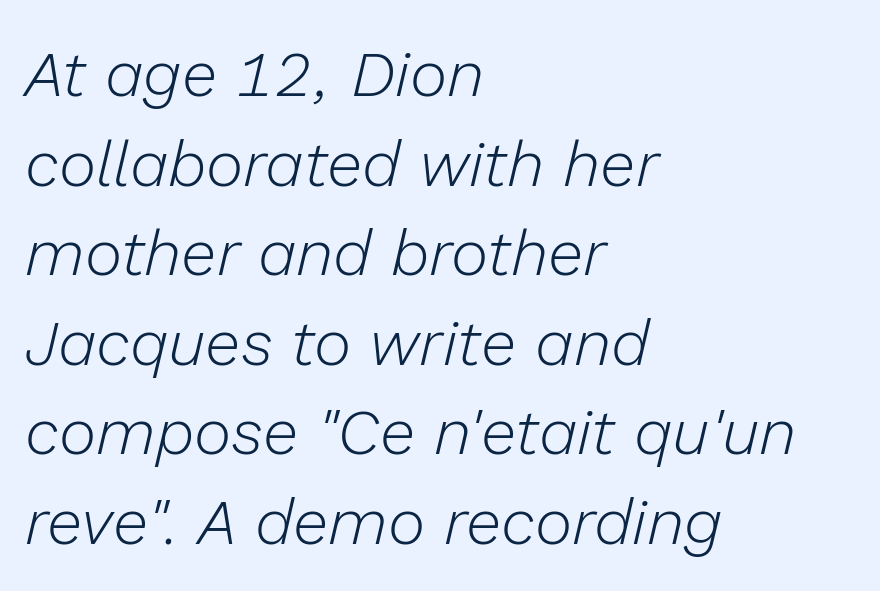
{"italic": "yes", "lean": "right", "slant_degrees": 13, "bold": "no", "weight": "light", "width": "normal", "stroke_contrast": "low", "x_height": "medium", "monospaced": "no", "underline": "no", "align": "left", "line_spacing": "normal", "line_spacing_ratio": 1.4, "letter_spacing": "normal", "letter_spacing_em": 0.0, "glyph_px": 64}
